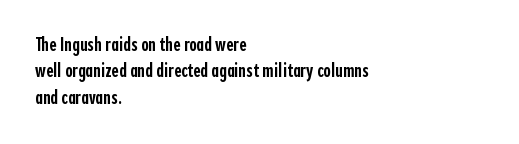
Beneath every word, the page is bare. Upright lettering throughout. Teacher's note: observe the even left margin — that is flush-left alignment. Caption: standard tracking, unaltered. A fair bit of extra ink — the face is semibold, not bold.
